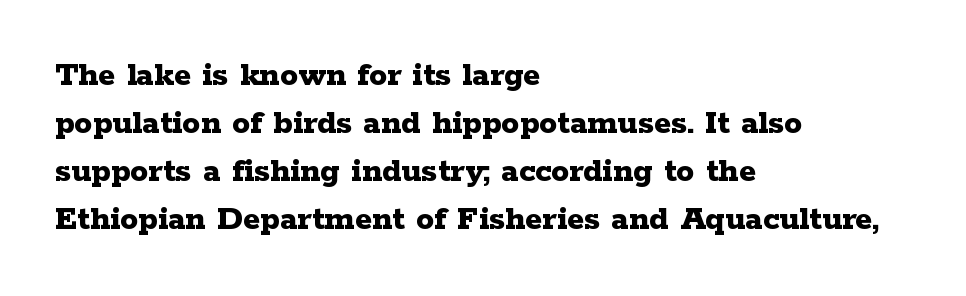
Q: Is the text bold? A: Yes.
Q: Is the text italic (slanted)? A: No, it is upright.
Q: Is the typeface a serif or a sans-serif typeface? A: Serif.
Q: Is the text underlined? A: No.
Q: How is the paragraph aligned? A: Left-aligned.
Q: Is the spacing between letters normal or unusually wide? A: Normal.
Q: Is the spacing between lines tight, normal or loose? A: Normal.
Q: Width (condensed, normal, or wide)? A: Wide.
Q: Stroke contrast? A: Low.
Q: x-height? A: Medium.
Q: Monospaced? A: No.
